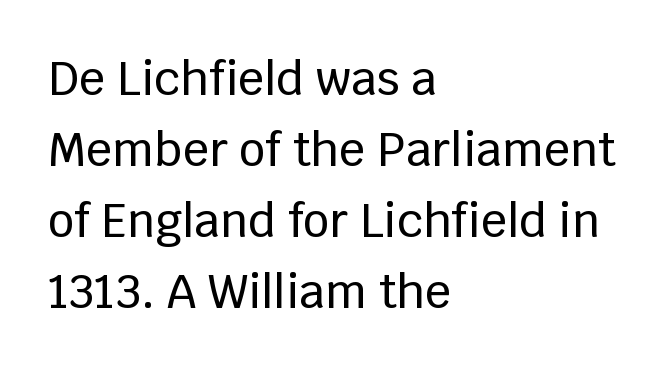
Q: Is the text italic (slanted)? A: No, it is upright.
Q: Is the typeface a serif or a sans-serif typeface? A: Sans-serif.
Q: Is the text underlined? A: No.
Q: How is the paragraph aligned? A: Left-aligned.
Q: Is the spacing between letters normal or unusually wide? A: Normal.
Q: Is the spacing between lines tight, normal or loose? A: Normal.
Q: Width (condensed, normal, or wide)? A: Normal.
Q: Stroke contrast? A: Low.
Q: x-height? A: Large.
Q: Monospaced? A: No.
